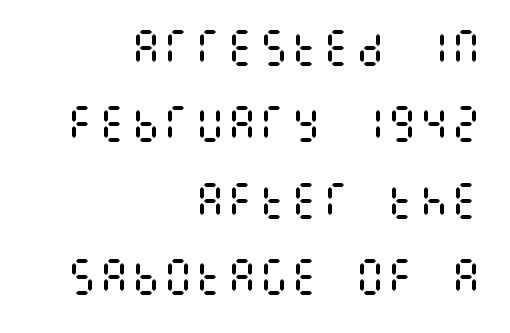
Q: Is the text bold? A: No.
Q: Is the text italic (slanted)? A: No, it is upright.
Q: Is the text underlined? A: No.
Q: How is the paragraph aligned? A: Right-aligned.
Q: Is the spacing between letters normal or unusually wide? A: Normal.
Q: Is the spacing between lines tight, normal or loose? A: Loose.
Q: Width (condensed, normal, or wide)? A: Condensed.
Q: Stroke contrast? A: Medium.
Q: x-height? A: Large.
